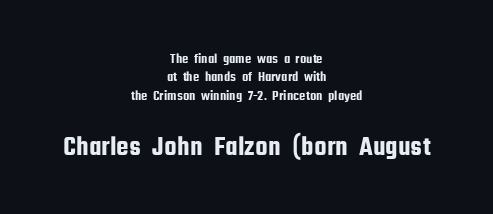
{"serif": "no", "italic": "no", "width": "condensed", "stroke_contrast": "low", "x_height": "medium", "monospaced": "no", "underline": "no", "align": "center", "line_spacing": "normal", "line_spacing_ratio": 1.32, "letter_spacing": "normal", "letter_spacing_em": 0.0, "larger_block": "second", "size_ratio": 2.0, "glyph_px": 28}
